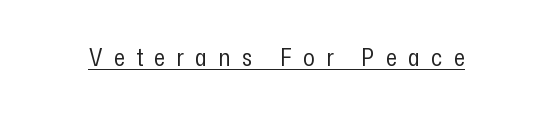
The image shows 24 px text type, upright; set unusually wide letter spacing (+0.48 em), underlined.
